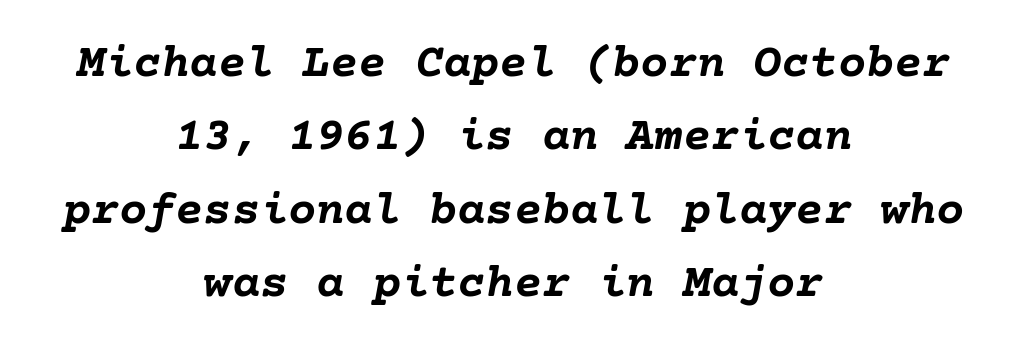
Type without underlining. The strokes are fattened all the way to bold. You can tell it's italic because the verticals aren't actually vertical. The face used here is rendered with its standard letterfit. These lines are centered, leaving both edges ragged. The vertical gap from one line to the next is medium.
